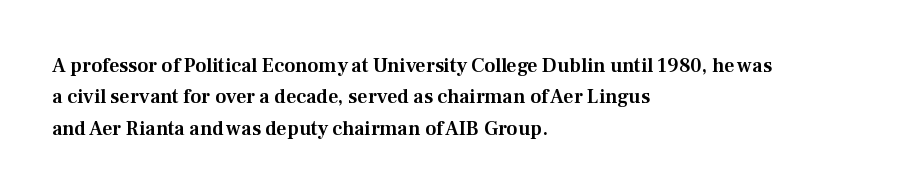
Q: Is the text italic (slanted)? A: No, it is upright.
Q: Is the text underlined? A: No.
Q: How is the paragraph aligned? A: Left-aligned.
Q: Is the spacing between letters normal or unusually wide? A: Normal.
Q: Is the spacing between lines tight, normal or loose? A: Normal.
